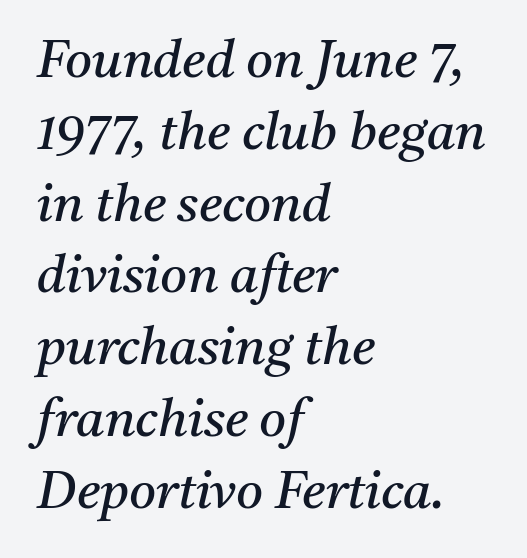
{"serif": "yes", "italic": "yes", "lean": "right", "slant_degrees": 11, "bold": "no", "weight": "regular", "width": "normal", "stroke_contrast": "medium", "x_height": "medium", "monospaced": "no", "underline": "no", "align": "left", "line_spacing": "normal", "line_spacing_ratio": 1.38, "letter_spacing": "normal", "letter_spacing_em": 0.0, "glyph_px": 52}
